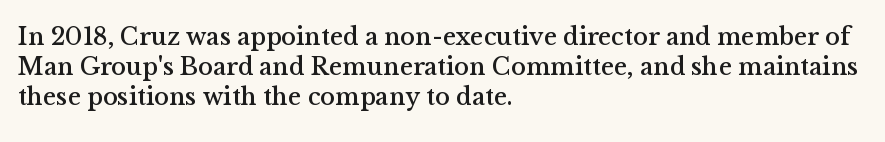
{"italic": "no", "underline": "no", "align": "left", "line_spacing_ratio": 1.2, "letter_spacing": "normal", "letter_spacing_em": 0.0, "glyph_px": 25}
